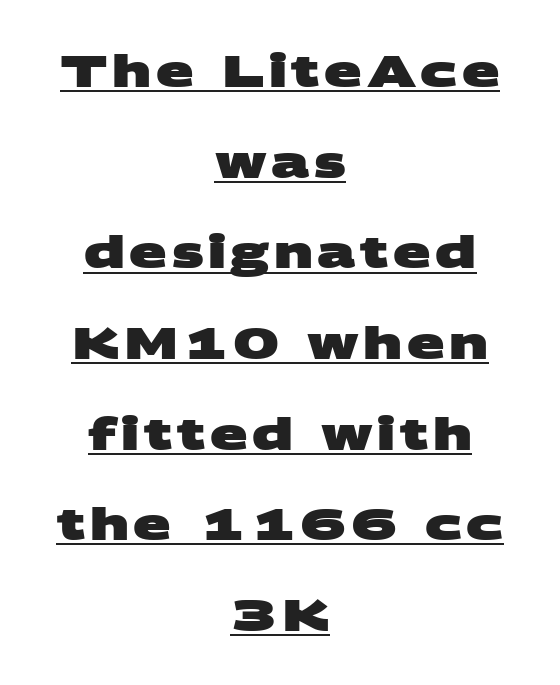
Q: Is the text bold? A: Yes.
Q: Is the typeface a serif or a sans-serif typeface? A: Sans-serif.
Q: Is the text underlined? A: Yes.
Q: How is the paragraph aligned? A: Centered.
Q: Is the spacing between lines tight, normal or loose? A: Loose.
Q: Width (condensed, normal, or wide)? A: Wide.
Q: Stroke contrast? A: Medium.
Q: x-height? A: Large.
Q: Monospaced? A: No.
